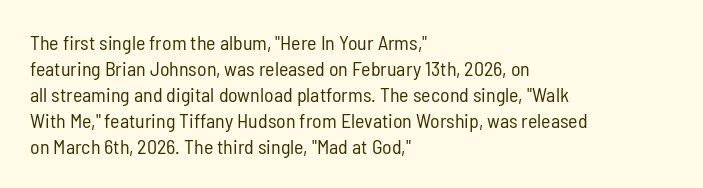
{"italic": "no", "bold": "no", "underline": "no", "align": "left", "line_spacing": "normal", "line_spacing_ratio": 1.3, "letter_spacing": "normal", "letter_spacing_em": 0.0, "glyph_px": 20}
